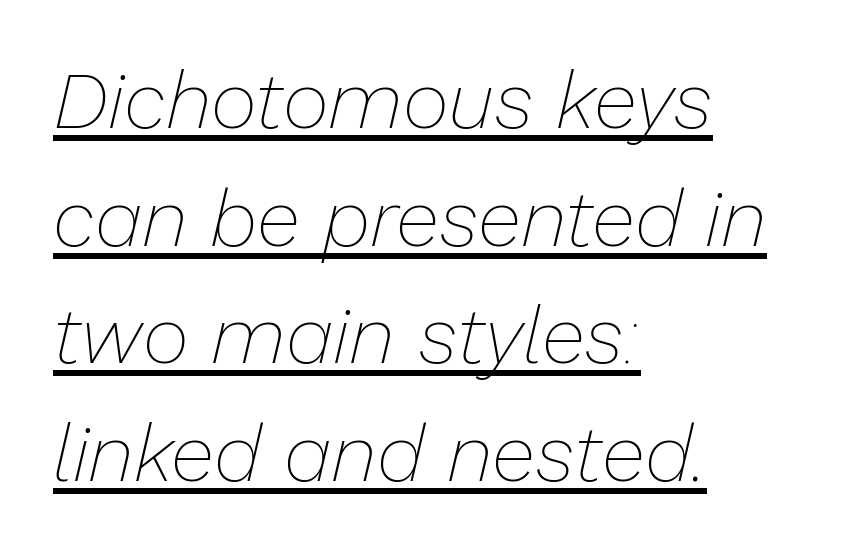
Underline: present. The typeface has the unassuming heft of standard copy or less. Default kerning and tracking; the words read as compact shapes. What's the leading like? Ordinary, nothing unusual.
